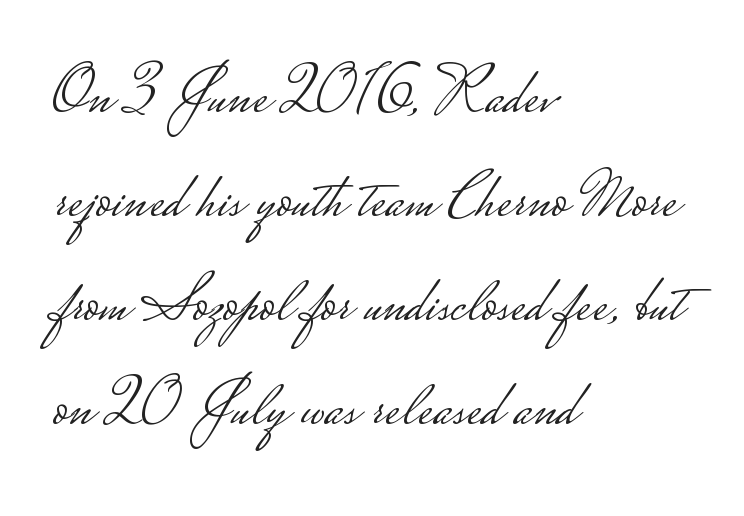
Summary of weight: not heavy and not bold. Think of a printed novel: that variable character pitch is what you see here. Letter spacing: default. These lines are set flush left with a ragged right edge.
